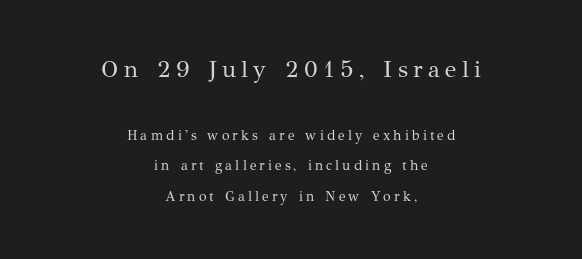
{"italic": "no", "bold": "no", "underline": "no", "align": "center", "line_spacing": "loose", "line_spacing_ratio": 2.18, "letter_spacing": "wide", "letter_spacing_em": 0.22, "larger_block": "first", "size_ratio": 1.71, "glyph_px": 24}
